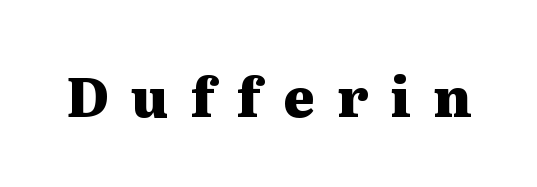
{"serif": "yes", "italic": "no", "bold": "yes", "weight": "heavy", "width": "wide", "stroke_contrast": "medium", "x_height": "medium", "monospaced": "no", "underline": "no", "letter_spacing": "wide", "letter_spacing_em": 0.41, "glyph_px": 54}
